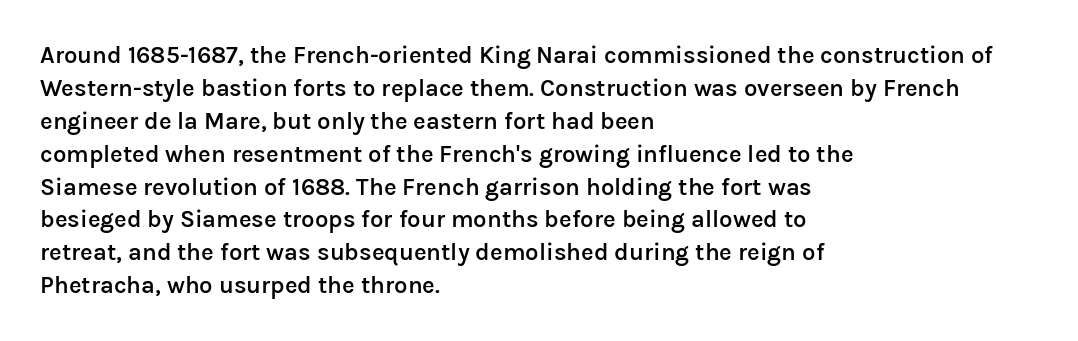
The image shows 24 px text type, upright; set left-aligned, normal line spacing (1.37x), normal letter spacing, not underlined.
